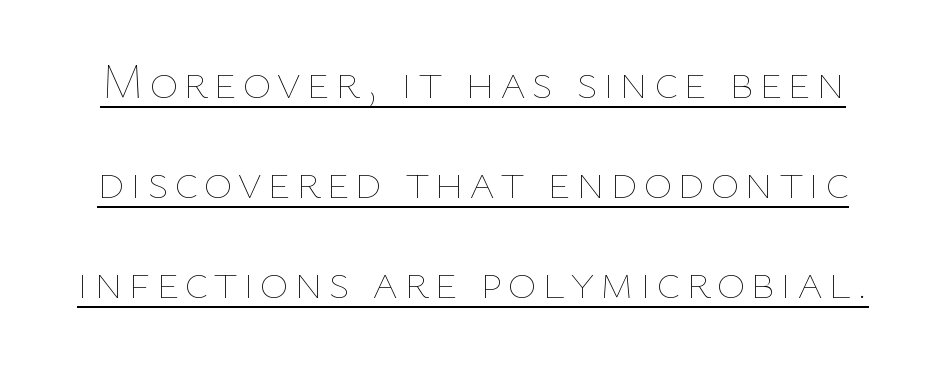
The lettering is marked with a stroke running underneath it. Weight: not bold — regular or lighter. It's the straight-up-and-down kind of type. The block of text is sparse from top to bottom, with ample space between rows. Think of a printed novel: that variable character pitch is what you see here.
